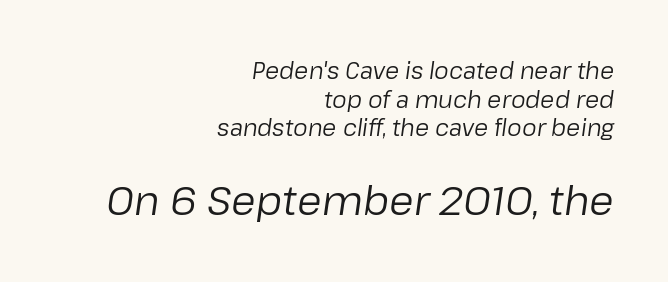
The image shows 40 px regular-weight type, italic (leaning right); set right-aligned, normal line spacing (1.25x), normal letter spacing, not underlined; the second (bottom) block is 1.74x larger; low stroke contrast and a medium x-height.
